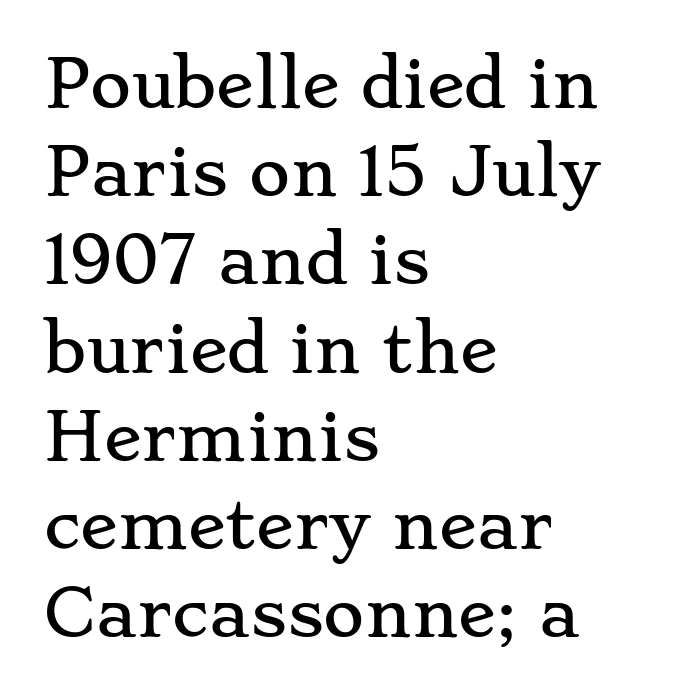
{"serif": "yes", "italic": "no", "width": "wide", "stroke_contrast": "low", "x_height": "small", "monospaced": "no", "underline": "no", "align": "left", "line_spacing": "normal", "line_spacing_ratio": 1.4, "letter_spacing": "normal", "letter_spacing_em": 0.0, "glyph_px": 63}
